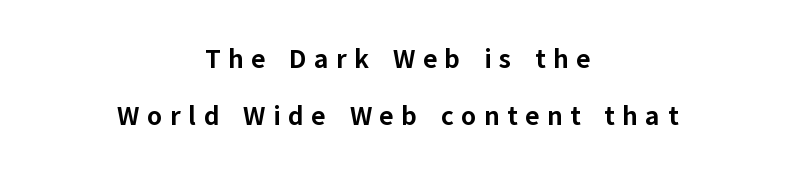
{"italic": "no", "bold": "yes", "underline": "no", "align": "center", "line_spacing": "loose", "line_spacing_ratio": 2.11, "letter_spacing": "wide", "letter_spacing_em": 0.28, "glyph_px": 27}
